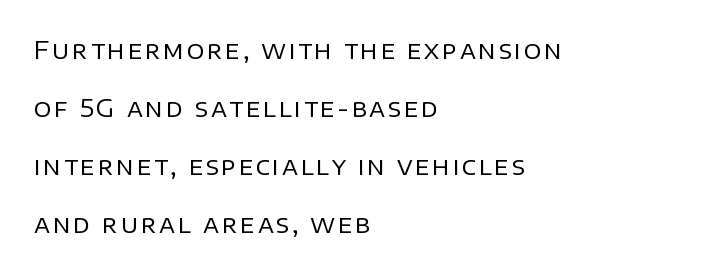
The image shows 24 px text type, upright; set left-aligned, loose line spacing (2.41x), not underlined.
